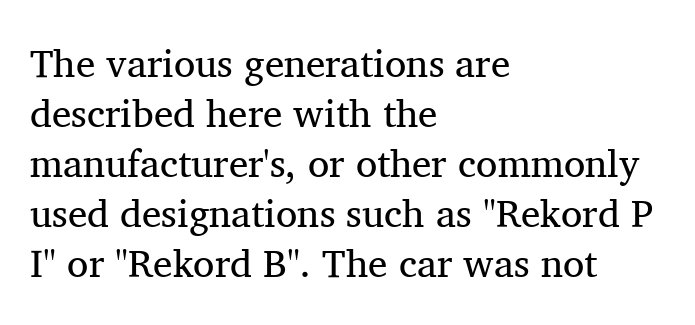
{"serif": "yes", "italic": "no", "bold": "no", "weight": "regular", "width": "normal", "stroke_contrast": "medium", "x_height": "medium", "monospaced": "no", "underline": "no", "align": "left", "line_spacing": "normal", "line_spacing_ratio": 1.28, "letter_spacing": "normal", "letter_spacing_em": 0.0, "glyph_px": 39}
